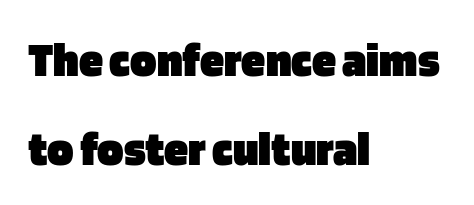
Q: Is the text bold? A: Yes.
Q: Is the text italic (slanted)? A: No, it is upright.
Q: Is the typeface a serif or a sans-serif typeface? A: Sans-serif.
Q: Is the text underlined? A: No.
Q: How is the paragraph aligned? A: Left-aligned.
Q: Is the spacing between letters normal or unusually wide? A: Normal.
Q: Width (condensed, normal, or wide)? A: Normal.
Q: Stroke contrast? A: Low.
Q: x-height? A: Large.
Q: Monospaced? A: No.
